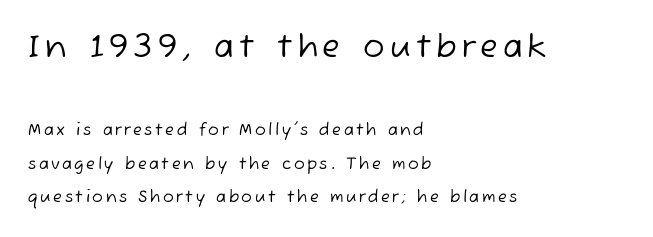
The lines are quadded left. Note: no serifs on the glyphs. The first block has been scaled up relative to the second. Widely set lines give the paragraph a tall, airy silhouette. Bold? No — there's no thickening of the strokes.
